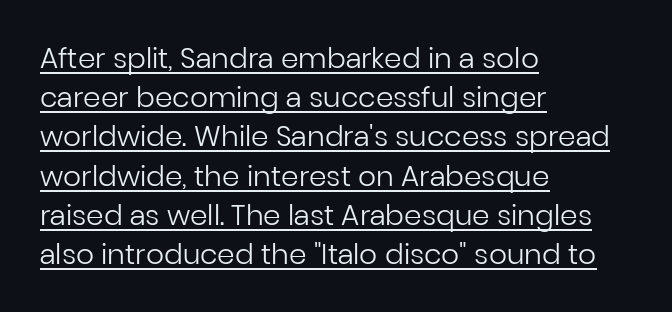
Q: Is the text bold? A: No.
Q: Is the text italic (slanted)? A: No, it is upright.
Q: Is the typeface a serif or a sans-serif typeface? A: Sans-serif.
Q: Is the text underlined? A: Yes.
Q: How is the paragraph aligned? A: Left-aligned.
Q: Is the spacing between letters normal or unusually wide? A: Normal.
Q: Is the spacing between lines tight, normal or loose? A: Normal.
Q: Width (condensed, normal, or wide)? A: Normal.
Q: Stroke contrast? A: Low.
Q: x-height? A: Medium.
Q: Monospaced? A: No.
